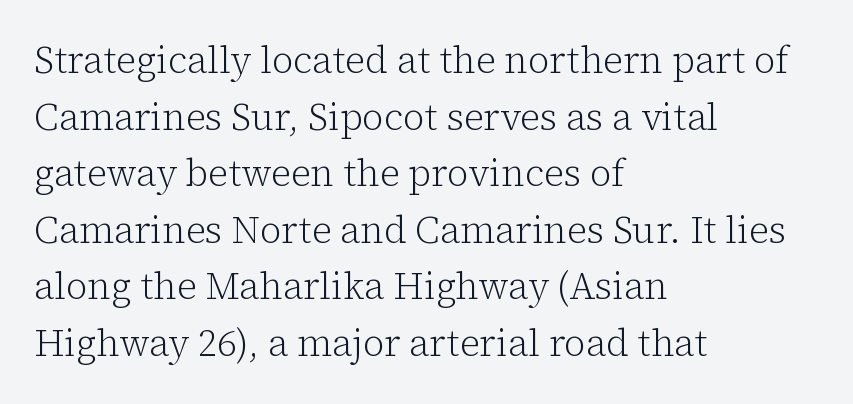
{"serif": "yes", "italic": "no", "bold": "no", "weight": "light", "width": "normal", "stroke_contrast": "low", "x_height": "medium", "monospaced": "no", "underline": "no", "align": "left", "line_spacing": "normal", "line_spacing_ratio": 1.53, "letter_spacing": "normal", "letter_spacing_em": 0.0, "glyph_px": 37}
